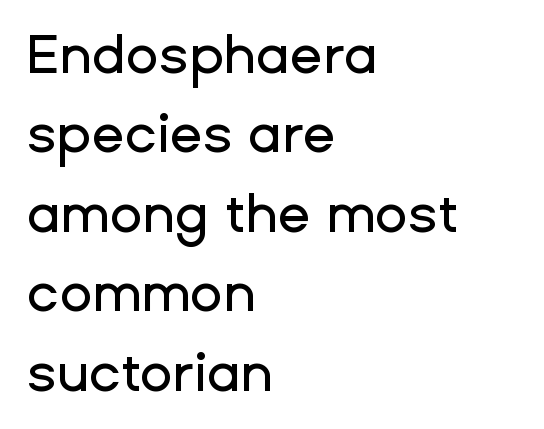
{"serif": "no", "italic": "no", "width": "normal", "stroke_contrast": "low", "x_height": "medium", "monospaced": "no", "underline": "no", "align": "left", "line_spacing": "normal", "line_spacing_ratio": 1.47, "letter_spacing": "normal", "letter_spacing_em": 0.0, "glyph_px": 54}
